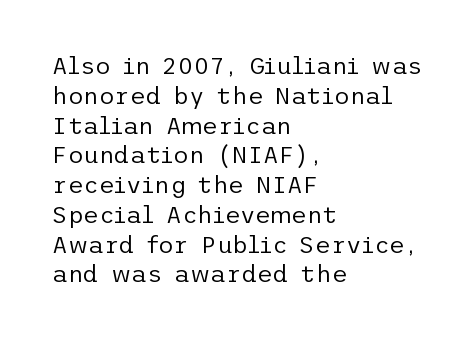
Q: Is the text bold? A: No.
Q: Is the text italic (slanted)? A: No, it is upright.
Q: Is the text underlined? A: No.
Q: How is the paragraph aligned? A: Left-aligned.
Q: Is the spacing between letters normal or unusually wide? A: Normal.
